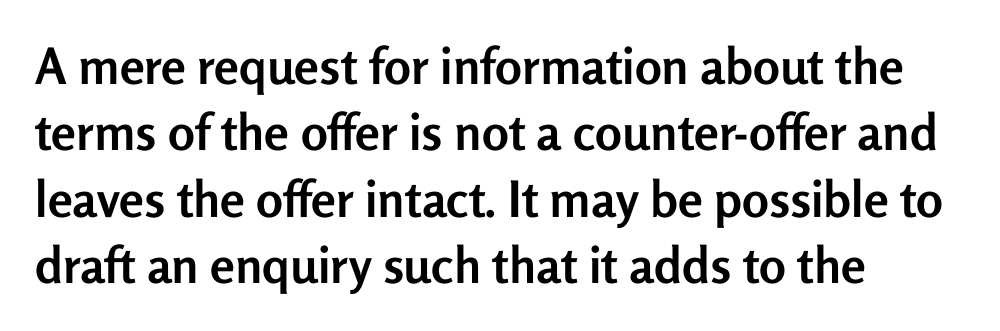
Is this a fixed-width face? No — the glyphs have proportional, varying widths. The foot of each line stays bare and open. Unlike a traditional serif, this face leaves its strokes unadorned. You can tell it's not italic because the verticals are truly vertical. Notice how thick the strokes are: this is what a full bold looks like.
